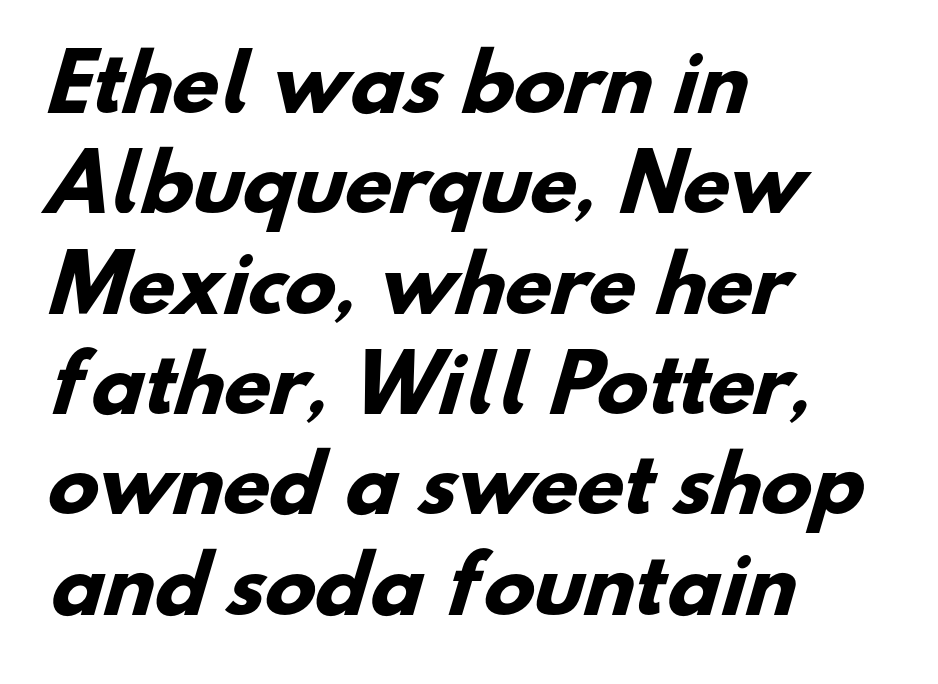
The image shows 76 px heavy sans-serif type; set left-aligned, normal line spacing (1.32x), normal letter spacing, not underlined; low stroke contrast and a small x-height.
